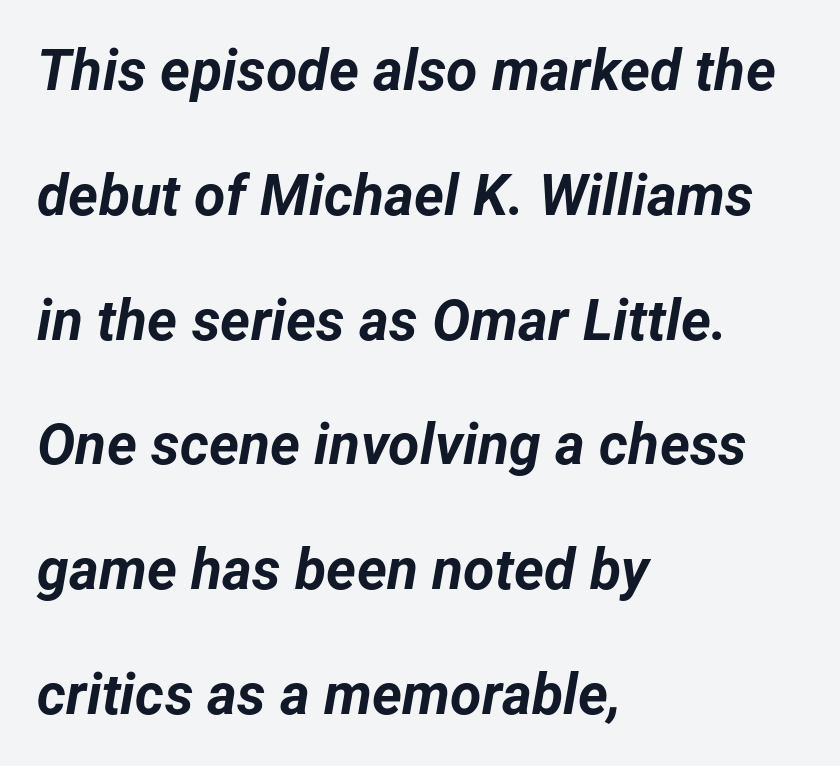
Q: Is the text bold? A: Yes.
Q: Is the text italic (slanted)? A: Yes, it leans right by about 12 degrees.
Q: Is the text underlined? A: No.
Q: How is the paragraph aligned? A: Left-aligned.
Q: Is the spacing between letters normal or unusually wide? A: Normal.
Q: Is the spacing between lines tight, normal or loose? A: Loose.
Q: Width (condensed, normal, or wide)? A: Normal.
Q: Stroke contrast? A: Low.
Q: x-height? A: Medium.
Q: Monospaced? A: No.
